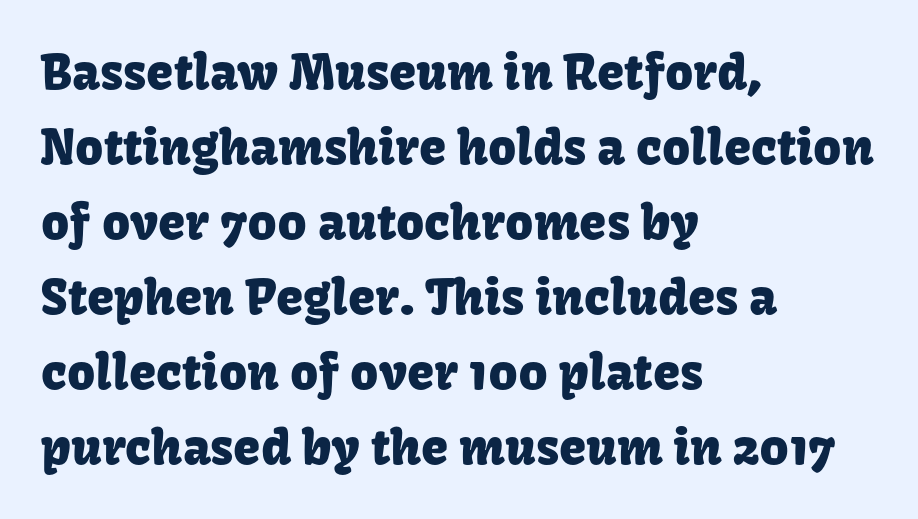
Think of a printed novel: that variable character pitch is what you see here. The rows are spaced the way most documents space them. No extra tracking has been applied to these lines. This rendering features lettering with no underline. You can tell it's not italic because the verticals are truly vertical.
